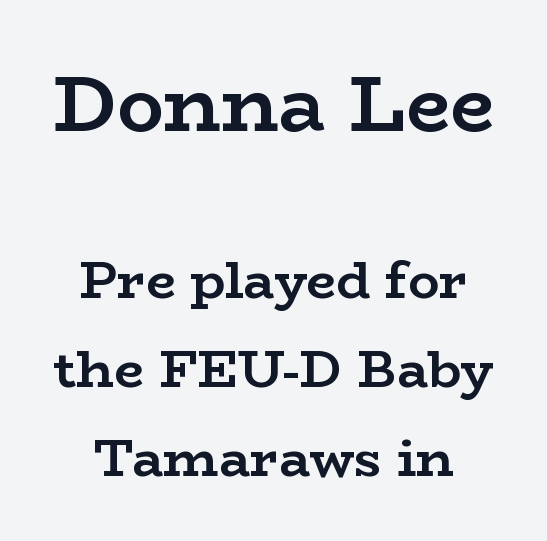
Q: Is the text bold? A: Yes.
Q: Is the text italic (slanted)? A: No, it is upright.
Q: Is the typeface a serif or a sans-serif typeface? A: Serif.
Q: Is the text underlined? A: No.
Q: How is the paragraph aligned? A: Centered.
Q: Is the spacing between letters normal or unusually wide? A: Normal.
Q: Which block of text is set in a larger size, the first (top) or the second (bottom)? A: The first (top) one.
Q: Width (condensed, normal, or wide)? A: Wide.
Q: Stroke contrast? A: Low.
Q: x-height? A: Medium.
Q: Monospaced? A: No.
